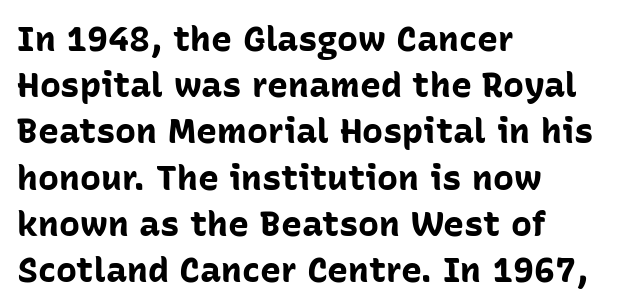
The image shows 35 px bold sans-serif type, upright; set left-aligned, normal line spacing (1.32x), normal letter spacing, not underlined; low stroke contrast and a medium x-height.
